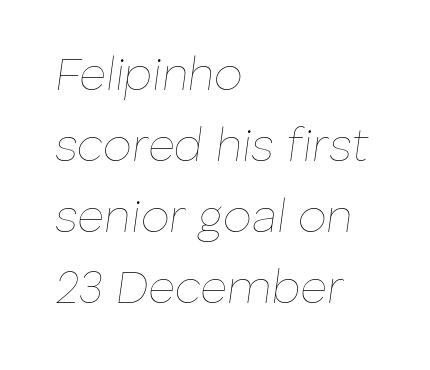
The image shows 46 px thin type, italic (leaning right); set left-aligned, normal line spacing (1.54x), normal letter spacing, not underlined; low stroke contrast and a medium x-height.
